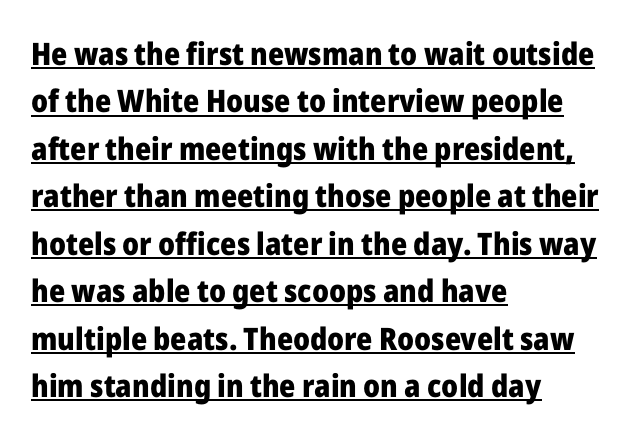
Q: Is the text bold? A: Yes.
Q: Is the text italic (slanted)? A: No, it is upright.
Q: Is the typeface a serif or a sans-serif typeface? A: Sans-serif.
Q: Is the text underlined? A: Yes.
Q: How is the paragraph aligned? A: Left-aligned.
Q: Is the spacing between letters normal or unusually wide? A: Normal.
Q: Is the spacing between lines tight, normal or loose? A: Normal.
Q: Width (condensed, normal, or wide)? A: Normal.
Q: Stroke contrast? A: Low.
Q: x-height? A: Medium.
Q: Monospaced? A: No.
